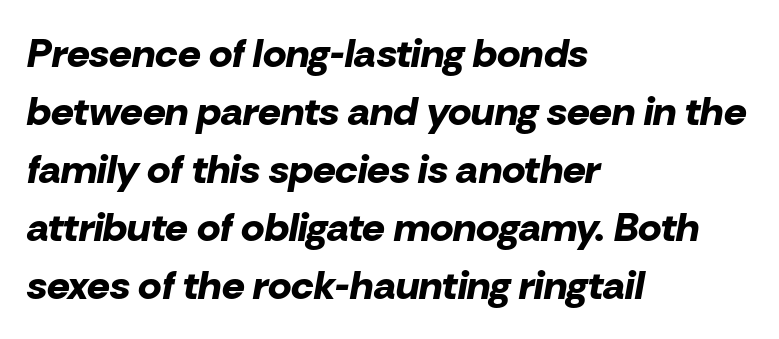
Lines of text with bare space underneath. The designer left line spacing at the default. Observe the ordinary spacing: letters are neighbours, not strangers. The lines in this sample share a left origin and differ only in where they stop.
